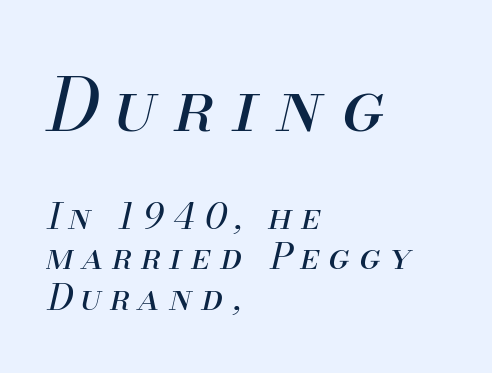
Q: Is the text bold? A: No.
Q: Is the text italic (slanted)? A: Yes, it leans right by about 13 degrees.
Q: Is the text underlined? A: No.
Q: How is the paragraph aligned? A: Left-aligned.
Q: Is the spacing between letters normal or unusually wide? A: Unusually wide.
Q: Is the spacing between lines tight, normal or loose? A: Tight.
Q: Which block of text is set in a larger size, the first (top) or the second (bottom)? A: The first (top) one.
Q: Width (condensed, normal, or wide)? A: Normal.
Q: Stroke contrast? A: Medium.
Q: x-height? A: Small.
Q: Monospaced? A: No.
